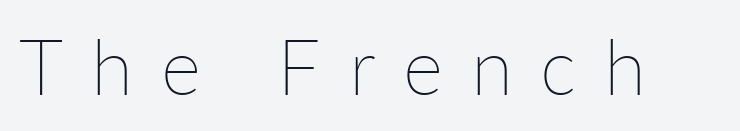
The image shows 77 px thin type, upright; set unusually wide letter spacing (+0.36 em), not underlined; low stroke contrast and a medium x-height.
